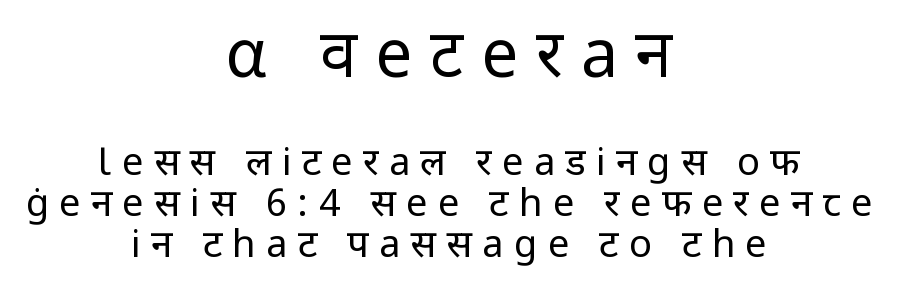
{"serif": "no", "italic": "no", "bold": "no", "weight": "regular", "width": "normal", "stroke_contrast": "low", "x_height": "medium", "monospaced": "no", "underline": "no", "align": "center", "line_spacing": "tight", "line_spacing_ratio": 1.07, "letter_spacing": "wide", "letter_spacing_em": 0.27, "larger_block": "first", "size_ratio": 1.74, "glyph_px": 66}
